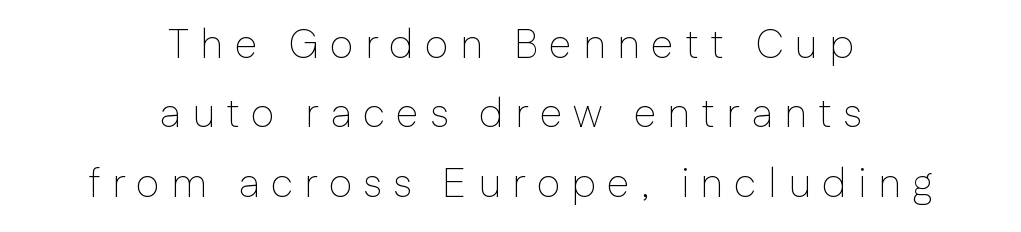
{"serif": "no", "italic": "no", "bold": "no", "weight": "thin", "width": "normal", "stroke_contrast": "low", "x_height": "medium", "monospaced": "no", "underline": "no", "align": "center", "line_spacing": "normal", "line_spacing_ratio": 1.69, "letter_spacing": "wide", "letter_spacing_em": 0.27, "glyph_px": 41}
